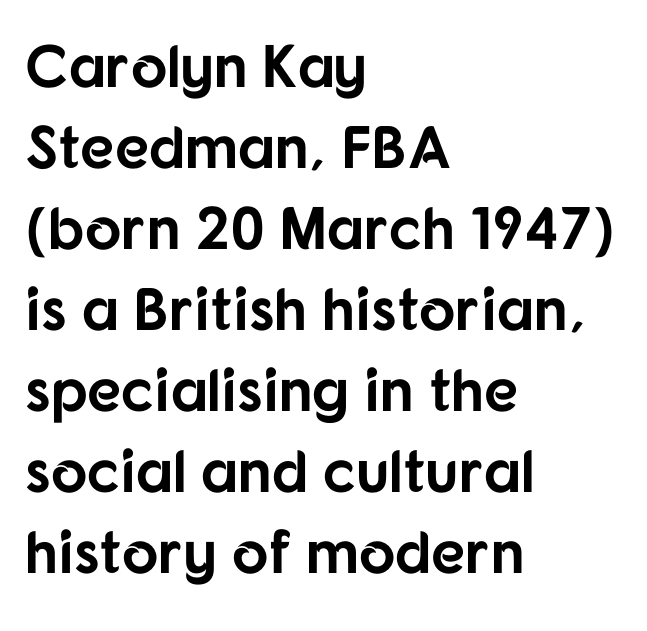
Q: Is the text bold? A: Yes.
Q: Is the text italic (slanted)? A: No, it is upright.
Q: Is the typeface a serif or a sans-serif typeface? A: Sans-serif.
Q: Is the text underlined? A: No.
Q: How is the paragraph aligned? A: Left-aligned.
Q: Is the spacing between letters normal or unusually wide? A: Normal.
Q: Is the spacing between lines tight, normal or loose? A: Normal.
Q: Width (condensed, normal, or wide)? A: Normal.
Q: Stroke contrast? A: Low.
Q: x-height? A: Medium.
Q: Monospaced? A: No.
